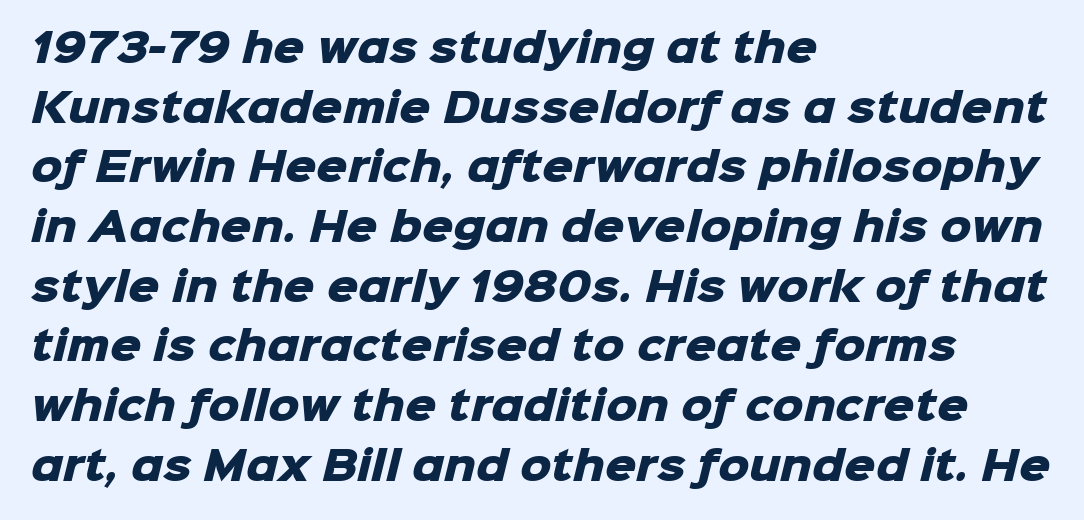
{"serif": "no", "bold": "yes", "weight": "heavy", "width": "normal", "stroke_contrast": "low", "x_height": "medium", "monospaced": "no", "underline": "no", "align": "left", "line_spacing": "normal", "line_spacing_ratio": 1.53, "letter_spacing": "normal", "letter_spacing_em": 0.0, "glyph_px": 39}
